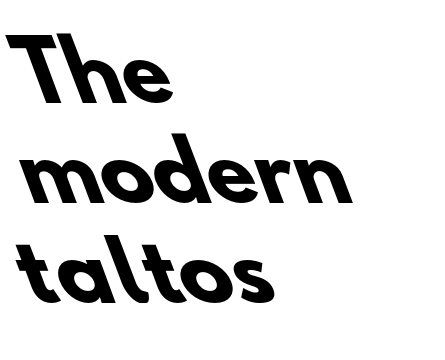
Q: Is the text bold? A: Yes.
Q: Is the typeface a serif or a sans-serif typeface? A: Sans-serif.
Q: Is the text underlined? A: No.
Q: How is the paragraph aligned? A: Left-aligned.
Q: Is the spacing between letters normal or unusually wide? A: Normal.
Q: Is the spacing between lines tight, normal or loose? A: Normal.
Q: Width (condensed, normal, or wide)? A: Normal.
Q: Stroke contrast? A: Low.
Q: x-height? A: Small.
Q: Monospaced? A: No.
